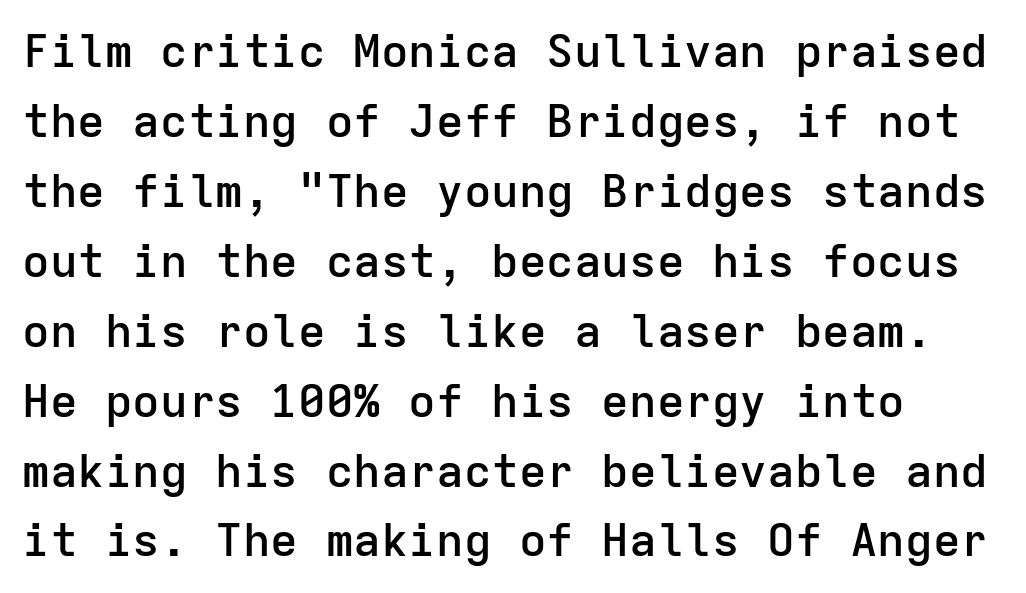
The type is set solid horizontally, with unmodified tracking. Type without underlining. The typesetter chose a ragged-right arrangement here. Notice the strokes are somewhat thickened but not fully heavy: this is a semibold.
